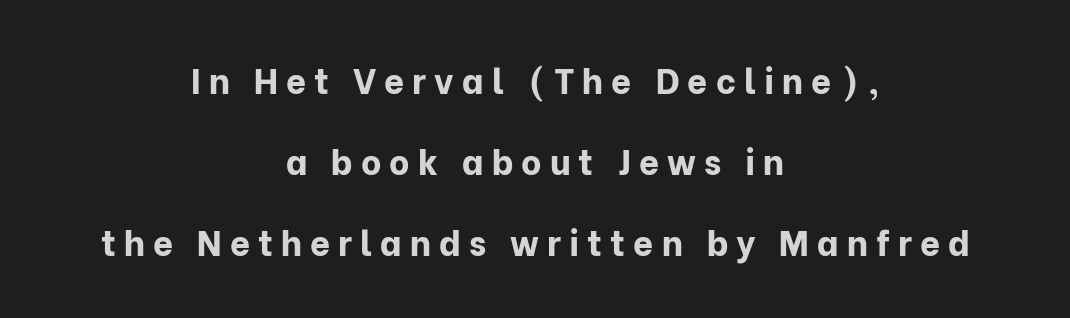
What weight is shown? A full bold with thick strokes. The vertical gap from one line to the next is large. Does the copy run flush right? No — it is centered line by line. This sample has the flowing, uneven cadence of proportional lettering. The space directly below the letters is spotless.
